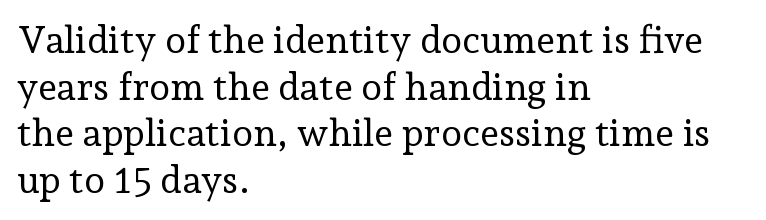
{"serif": "yes", "italic": "no", "bold": "no", "weight": "regular", "width": "normal", "stroke_contrast": "low", "x_height": "medium", "monospaced": "no", "underline": "no", "align": "left", "line_spacing_ratio": 1.23, "letter_spacing": "normal", "letter_spacing_em": 0.0, "glyph_px": 38}
